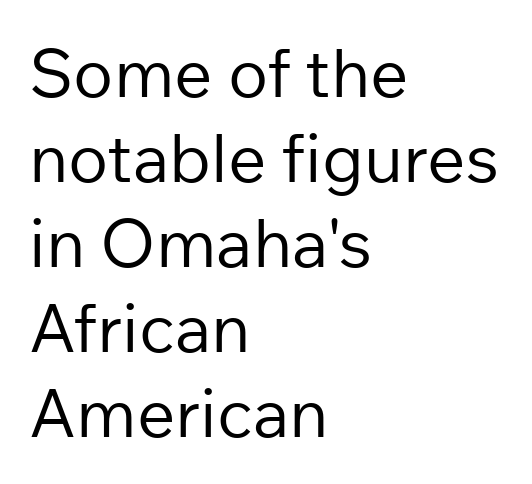
{"serif": "no", "italic": "no", "bold": "no", "weight": "regular", "width": "normal", "stroke_contrast": "low", "x_height": "medium", "monospaced": "no", "underline": "no", "align": "left", "line_spacing": "normal", "line_spacing_ratio": 1.27, "letter_spacing": "normal", "letter_spacing_em": 0.0, "glyph_px": 67}
